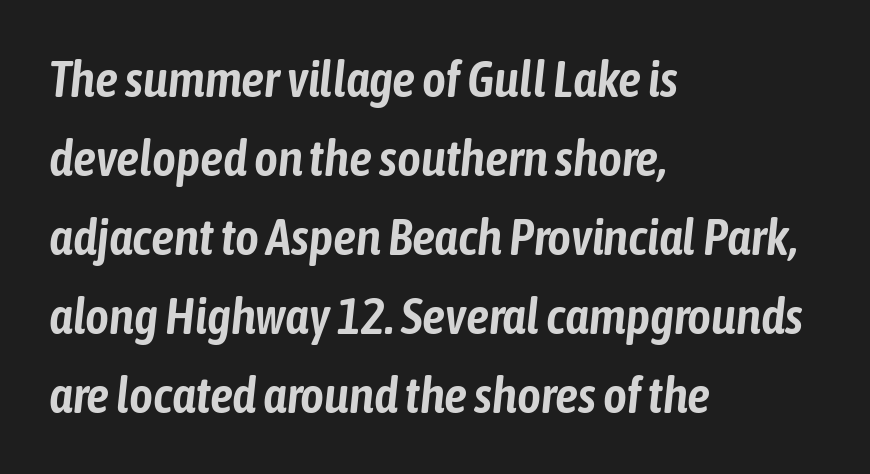
Is the type slanted? Yes — the strokes lean at a clear angle. The paragraph has a hard left edge and a soft right edge. The space between consecutive lines is moderate. Caption: standard tracking, unaltered. The face used here is proportionally spaced, like ordinary book or web type. The words here are not underlined.
